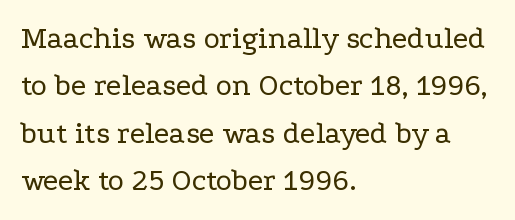
Summary of weight: not heavy and not bold. Plain, unruled lines of type. Honestly, the row spacing looks completely unremarkable. Upright lettering throughout. Little horizontal feet cap the strokes, marking this as serif type. The typesetter chose a ragged-right arrangement here.
